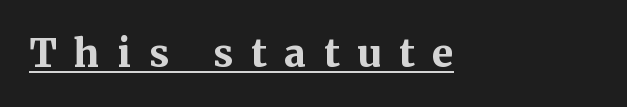
The horizontal fit of the characters is loose and conspicuously gappy. Here the designer chose a conventional face with non-uniform glyph widths. The compositor pushed each line to the left boundary. Does the lettering tilt? It doesn't — this is upright. Emphasis by weight is at full strength: bold. The text was rendered using a seriffed face with decorative stroke endings.
